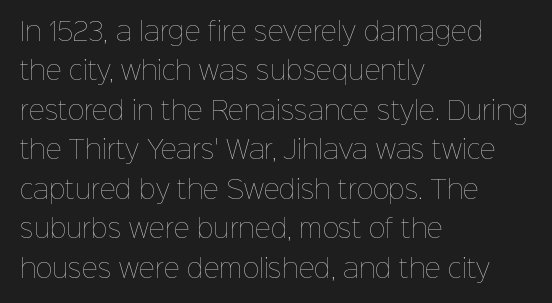
Q: Is the text bold? A: No.
Q: Is the text italic (slanted)? A: No, it is upright.
Q: Is the text underlined? A: No.
Q: How is the paragraph aligned? A: Left-aligned.
Q: Is the spacing between letters normal or unusually wide? A: Normal.
Q: Is the spacing between lines tight, normal or loose? A: Normal.
